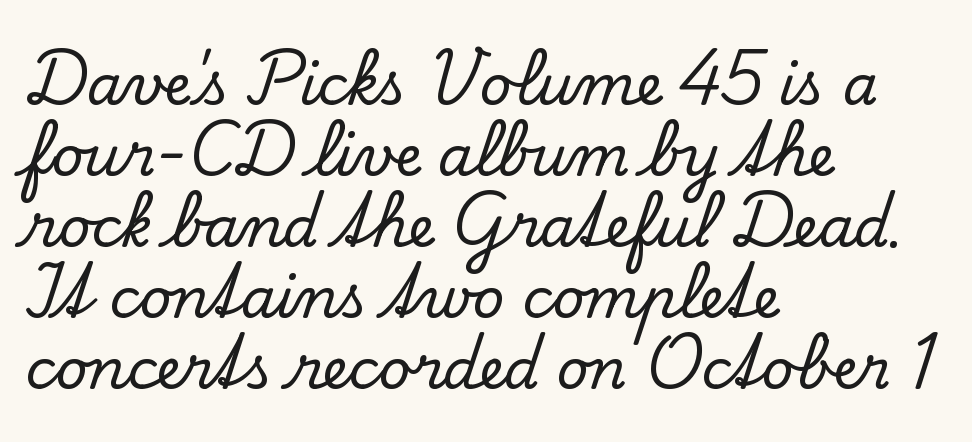
{"serif": "yes", "width": "normal", "stroke_contrast": "low", "x_height": "small", "monospaced": "no", "underline": "no", "align": "left", "line_spacing": "normal", "line_spacing_ratio": 1.27, "letter_spacing": "normal", "letter_spacing_em": 0.0, "glyph_px": 56}
